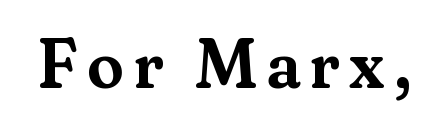
{"serif": "yes", "italic": "no", "bold": "semi", "weight": "semibold", "width": "normal", "stroke_contrast": "medium", "x_height": "small", "monospaced": "no", "underline": "no", "glyph_px": 72}
